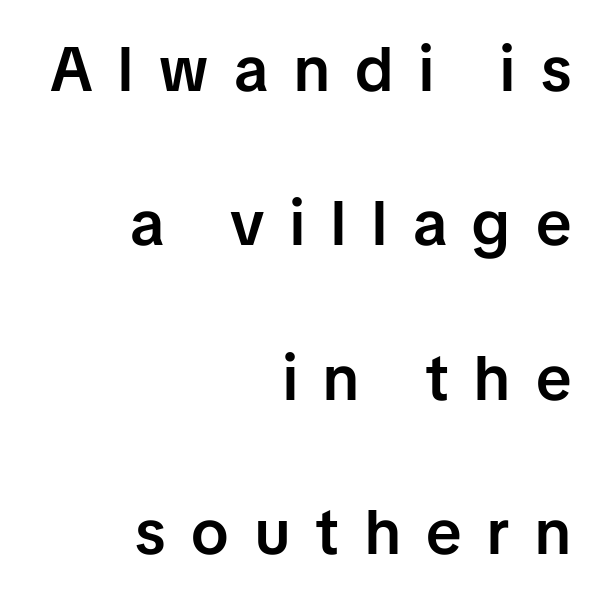
The image shows 63 px semibold sans-serif type, upright; set right-aligned, loose line spacing (2.45x), unusually wide letter spacing (+0.41 em), not underlined; low stroke contrast and a medium x-height.
